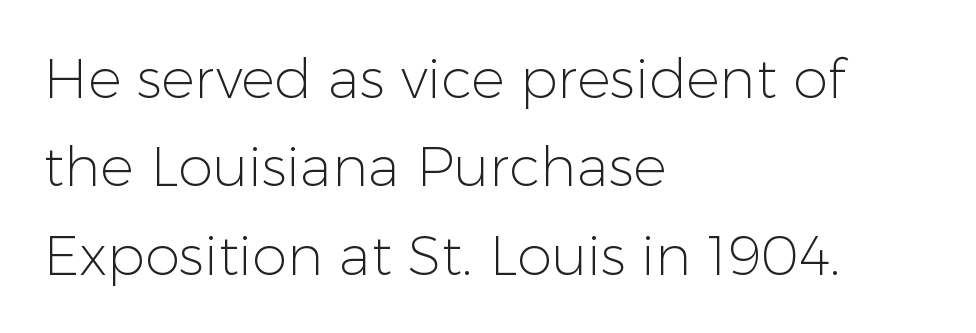
The image shows 56 px light sans-serif type, upright; set left-aligned, normal line spacing (1.58x), normal letter spacing, not underlined; low stroke contrast and a medium x-height.
